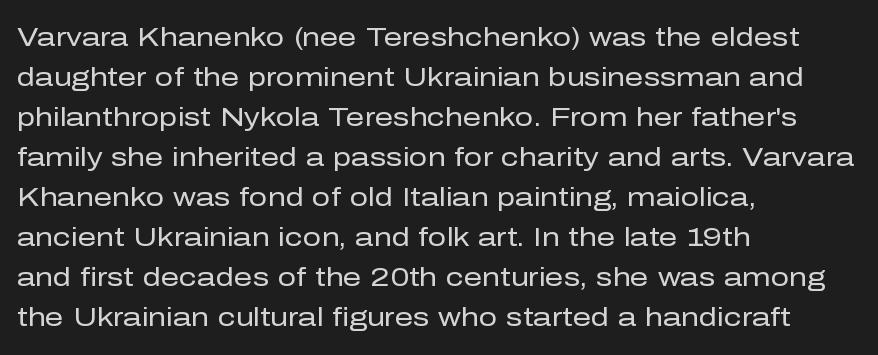
{"italic": "no", "bold": "no", "underline": "no", "align": "left", "line_spacing": "normal", "line_spacing_ratio": 1.54, "letter_spacing": "normal", "letter_spacing_em": 0.0, "glyph_px": 26}
